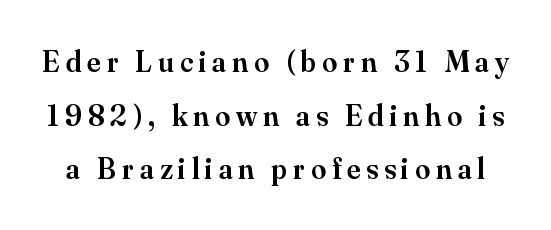
The image shows 30 px semibold serif type, upright; set line spacing 1.79x, unusually wide letter spacing (+0.2 em), not underlined; medium stroke contrast and a small x-height.
